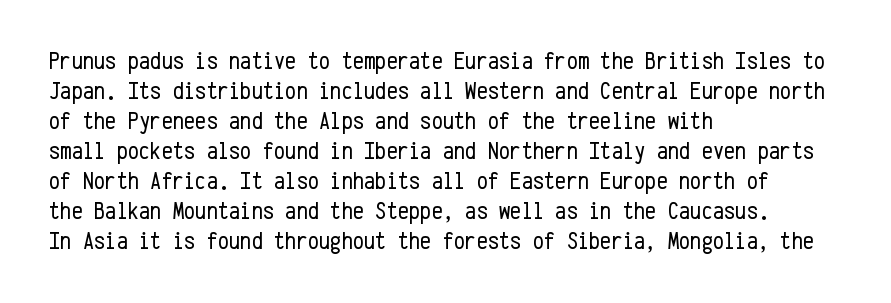
Q: Is the text bold? A: No.
Q: Is the text italic (slanted)? A: No, it is upright.
Q: Is the text underlined? A: No.
Q: How is the paragraph aligned? A: Left-aligned.
Q: Is the spacing between letters normal or unusually wide? A: Normal.
